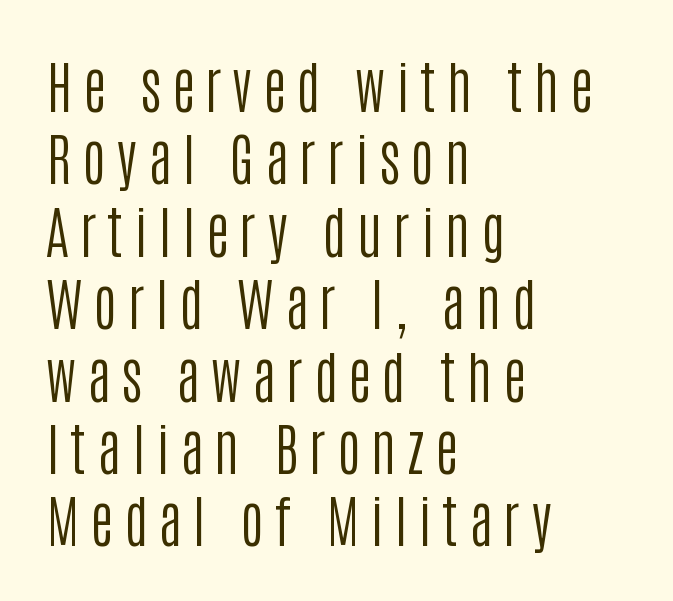
The passage shown is typed in a proportional face where columns would drift. Italic: no, the glyphs are upright roman. On a weight scale, this lands at 450 or below. Descenders are the only things crossing below the line. This sample is left-justified, so line endings fall wherever the words run out. Stroke terminals: plain, sans-serif.
